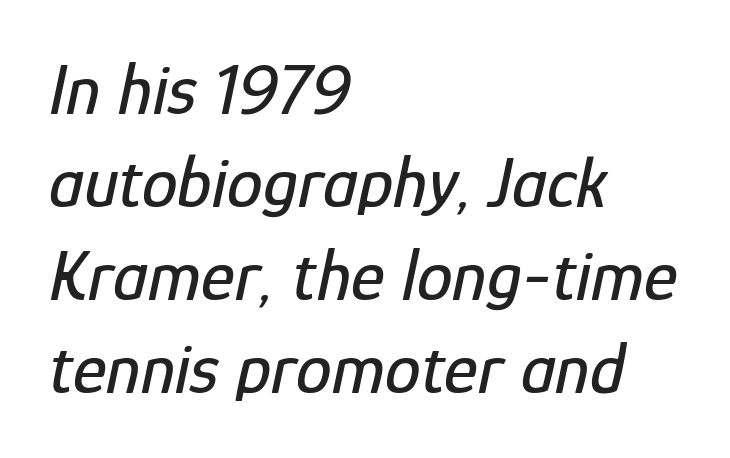
{"italic": "yes", "lean": "right", "slant_degrees": 12, "width": "condensed", "stroke_contrast": "low", "x_height": "medium", "monospaced": "no", "underline": "no", "align": "left", "line_spacing": "normal", "line_spacing_ratio": 1.29, "letter_spacing": "normal", "letter_spacing_em": 0.0, "glyph_px": 72}
